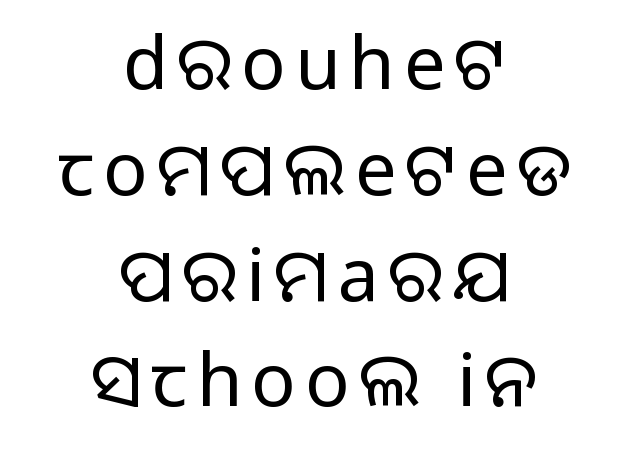
{"serif": "no", "italic": "no", "bold": "no", "weight": "regular", "width": "normal", "stroke_contrast": "low", "x_height": "medium", "monospaced": "no", "underline": "no", "align": "center", "line_spacing": "normal", "line_spacing_ratio": 1.43, "glyph_px": 74}
